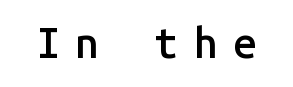
{"serif": "no", "italic": "no", "bold": "semi", "weight": "semibold", "width": "normal", "stroke_contrast": "low", "x_height": "medium", "monospaced": "yes", "underline": "no", "letter_spacing": "wide", "letter_spacing_em": 0.36, "glyph_px": 43}
